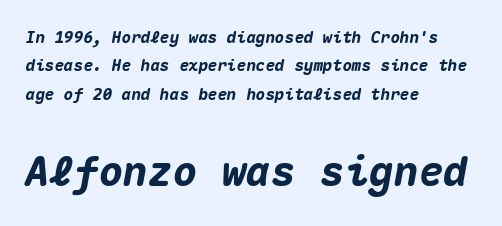
Q: Is the text bold? A: Yes.
Q: Is the text italic (slanted)? A: Yes, it leans right by about 10 degrees.
Q: Is the text underlined? A: No.
Q: How is the paragraph aligned? A: Left-aligned.
Q: Is the spacing between letters normal or unusually wide? A: Normal.
Q: Which block of text is set in a larger size, the first (top) or the second (bottom)? A: The second (bottom) one.
Q: Width (condensed, normal, or wide)? A: Normal.
Q: Stroke contrast? A: Medium.
Q: x-height? A: Medium.
Q: Monospaced? A: Yes.
